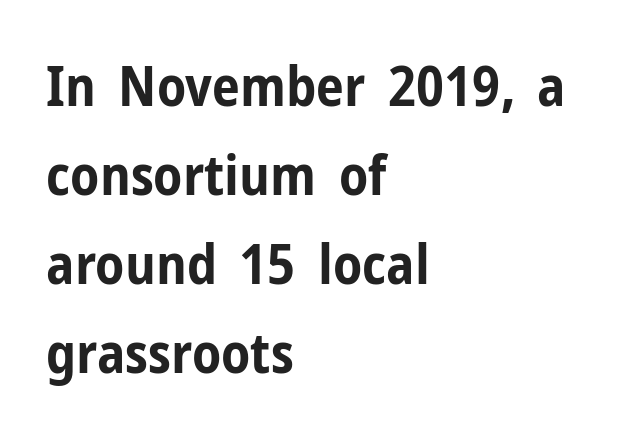
Q: Is the text bold? A: Yes.
Q: Is the text italic (slanted)? A: No, it is upright.
Q: Is the typeface a serif or a sans-serif typeface? A: Sans-serif.
Q: Is the text underlined? A: No.
Q: How is the paragraph aligned? A: Left-aligned.
Q: Is the spacing between letters normal or unusually wide? A: Normal.
Q: Is the spacing between lines tight, normal or loose? A: Normal.
Q: Width (condensed, normal, or wide)? A: Condensed.
Q: Stroke contrast? A: Low.
Q: x-height? A: Medium.
Q: Monospaced? A: No.
